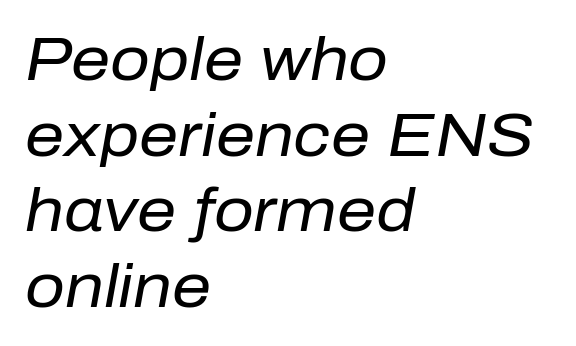
{"italic": "yes", "lean": "right", "slant_degrees": 10, "bold": "no", "weight": "regular", "width": "normal", "stroke_contrast": "low", "x_height": "medium", "monospaced": "no", "underline": "no", "align": "left", "line_spacing_ratio": 1.22, "letter_spacing": "normal", "letter_spacing_em": 0.0, "glyph_px": 62}
